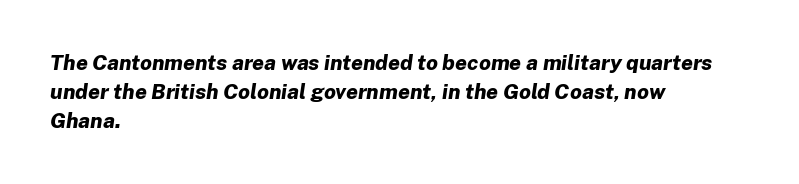
The image shows 21 px bold type, italic (leaning right); set left-aligned, normal line spacing (1.39x), normal letter spacing, not underlined.
